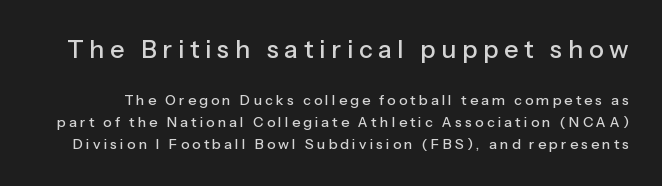
Compared with typical paragraphs, the rows here are spaced about the same. Display-style spreading of the glyphs; the letterfit is very open. Ascenders rise straight up at ninety degrees. The space beneath each line is pristine and unruled. This layout puts the oversized block above and the modest block below.
